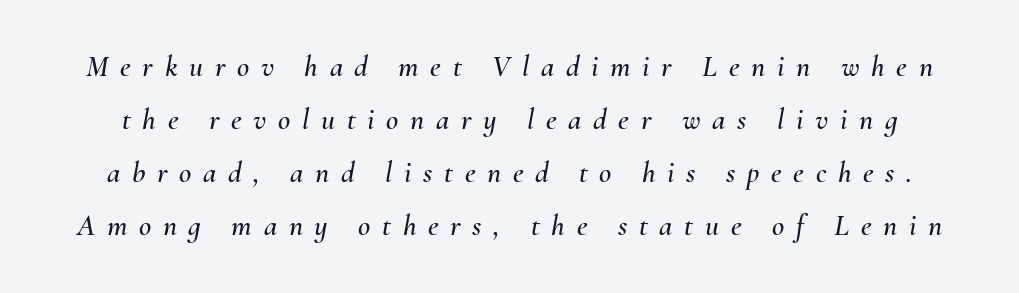
{"italic": "yes", "lean": "right", "slant_degrees": 10, "width": "normal", "stroke_contrast": "medium", "x_height": "small", "monospaced": "no", "underline": "no", "line_spacing_ratio": 1.77, "letter_spacing": "wide", "letter_spacing_em": 0.39, "glyph_px": 30}
